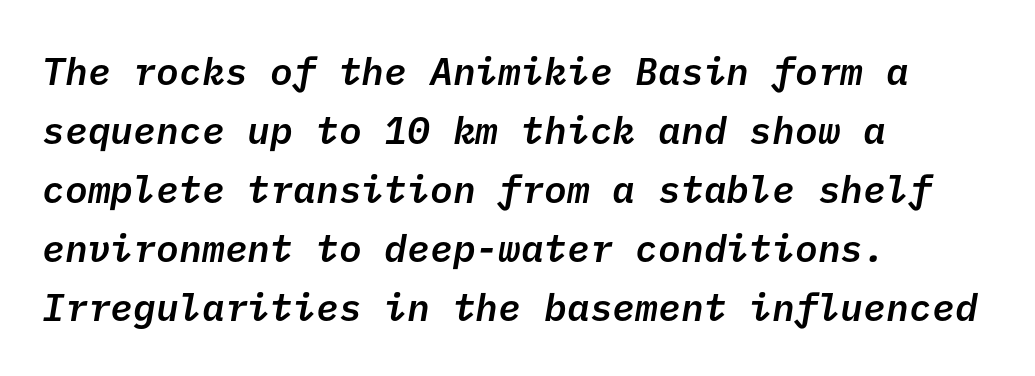
{"serif": "no", "bold": "semi", "weight": "semibold", "width": "normal", "stroke_contrast": "low", "x_height": "medium", "underline": "no", "align": "left", "line_spacing": "normal", "line_spacing_ratio": 1.55, "letter_spacing": "normal", "letter_spacing_em": 0.0, "glyph_px": 38}
